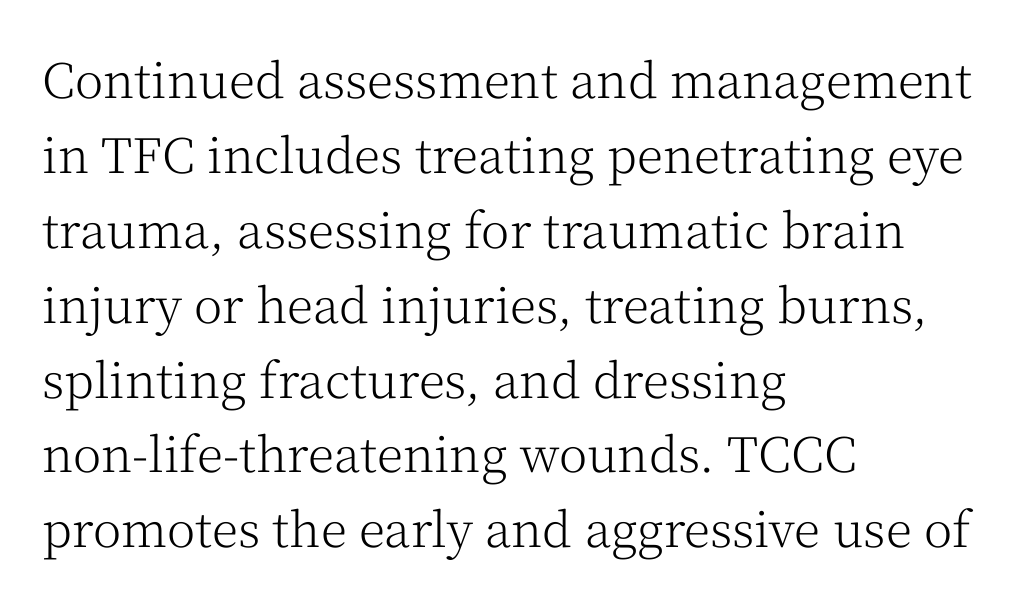
The image shows 48 px light serif type, upright; set left-aligned, normal line spacing (1.56x), normal letter spacing, not underlined; medium stroke contrast and a medium x-height.
